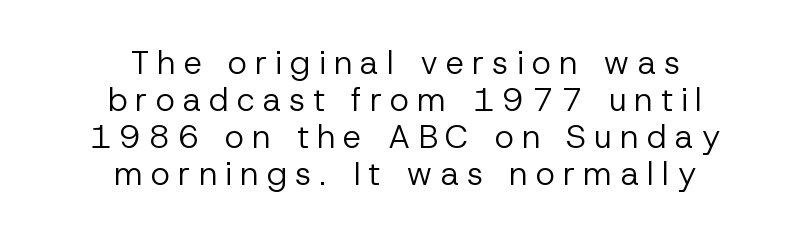
The image shows 33 px regular-weight sans-serif type, upright; set centered, tight line spacing (1.12x), unusually wide letter spacing (+0.24 em), not underlined; low stroke contrast and a medium x-height.
